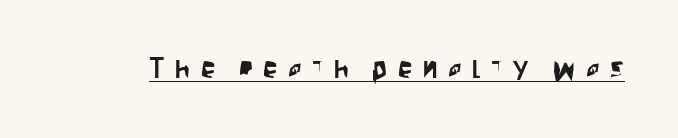
Q: Is the text italic (slanted)? A: No, it is upright.
Q: Is the typeface a serif or a sans-serif typeface? A: Sans-serif.
Q: Is the text underlined? A: Yes.
Q: Is the spacing between letters normal or unusually wide? A: Unusually wide.
Q: Width (condensed, normal, or wide)? A: Condensed.
Q: Stroke contrast? A: Low.
Q: x-height? A: Large.
Q: Monospaced? A: No.
